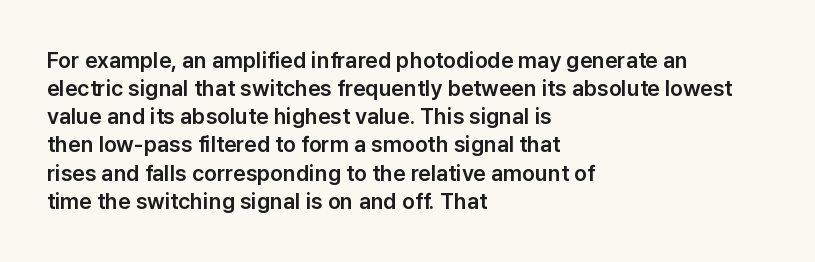
Style check: upright. Decoration check: the copy has no underline. The gaps between neighbouring characters are ordinary and unremarkable. This sample is left-justified, so line endings fall wherever the words run out. The rows are spaced the way most documents space them.
